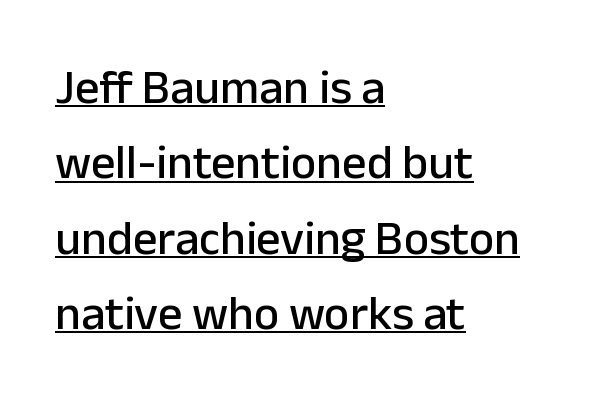
Q: Is the text italic (slanted)? A: No, it is upright.
Q: Is the typeface a serif or a sans-serif typeface? A: Sans-serif.
Q: Is the text underlined? A: Yes.
Q: How is the paragraph aligned? A: Left-aligned.
Q: Is the spacing between letters normal or unusually wide? A: Normal.
Q: Is the spacing between lines tight, normal or loose? A: Normal.
Q: Width (condensed, normal, or wide)? A: Normal.
Q: Stroke contrast? A: Low.
Q: x-height? A: Medium.
Q: Monospaced? A: No.
